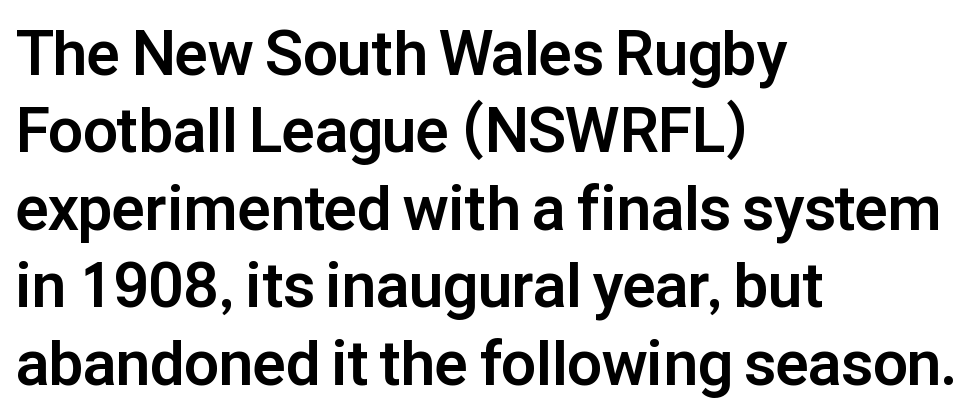
Q: Is the text bold? A: Yes.
Q: Is the text italic (slanted)? A: No, it is upright.
Q: Is the typeface a serif or a sans-serif typeface? A: Sans-serif.
Q: Is the text underlined? A: No.
Q: How is the paragraph aligned? A: Left-aligned.
Q: Is the spacing between letters normal or unusually wide? A: Normal.
Q: Is the spacing between lines tight, normal or loose? A: Normal.
Q: Width (condensed, normal, or wide)? A: Normal.
Q: Stroke contrast? A: Low.
Q: x-height? A: Medium.
Q: Monospaced? A: No.
